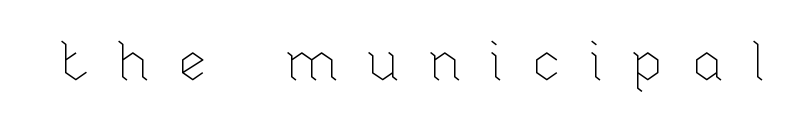
The image shows 56 px thin type, upright; set unusually wide letter spacing (+0.48 em), not underlined; low stroke contrast and a medium x-height.
